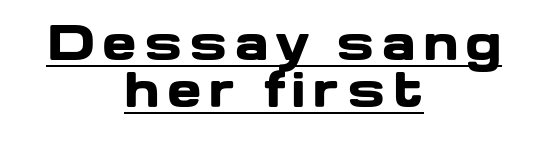
Is this a sans? Yes — the strokes have no serifs. The rag falls on both sides of this text block equally. The vertical gap from one line to the next is small. The typesetting leans heavy: a genuine bold. Emphasis is given by a line drawn under the lettering.
